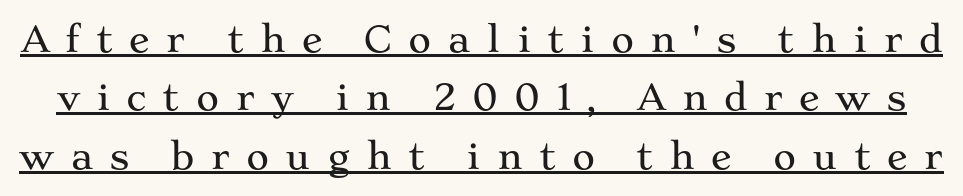
The image shows 35 px wide serif type, upright; set normal line spacing (1.67x), unusually wide letter spacing (+0.45 em), underlined; medium stroke contrast and a medium x-height.
